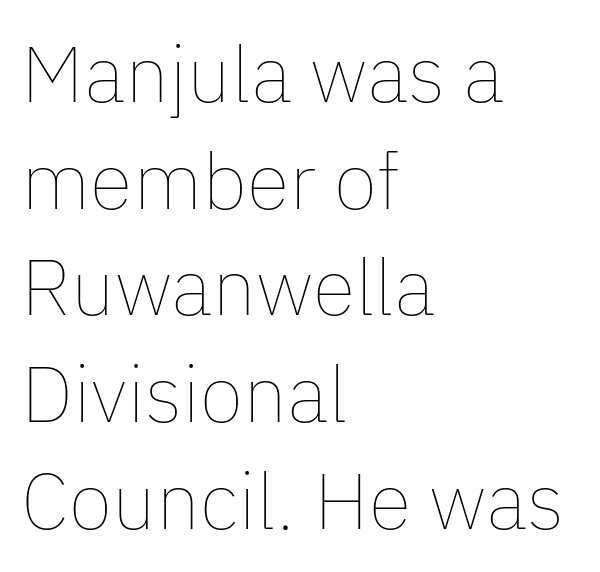
{"italic": "no", "bold": "no", "weight": "thin", "width": "normal", "stroke_contrast": "low", "x_height": "medium", "monospaced": "no", "underline": "no", "align": "left", "line_spacing": "normal", "line_spacing_ratio": 1.35, "letter_spacing": "normal", "letter_spacing_em": 0.0, "glyph_px": 79}
